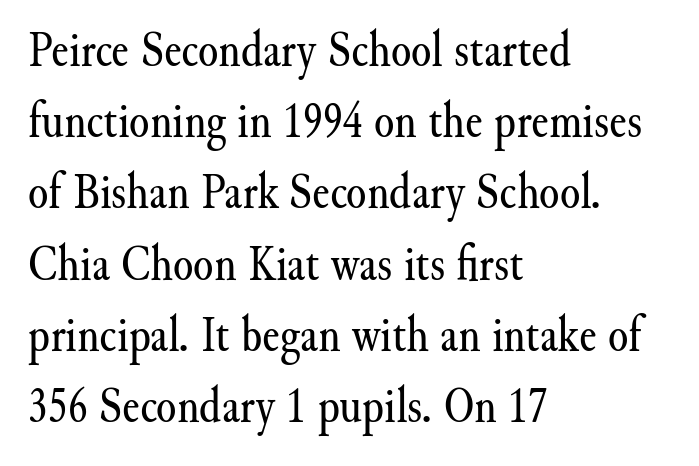
{"serif": "yes", "italic": "no", "bold": "no", "weight": "regular", "width": "normal", "stroke_contrast": "medium", "x_height": "small", "monospaced": "no", "underline": "no", "align": "left", "line_spacing": "normal", "line_spacing_ratio": 1.37, "letter_spacing": "normal", "letter_spacing_em": 0.0, "glyph_px": 52}
